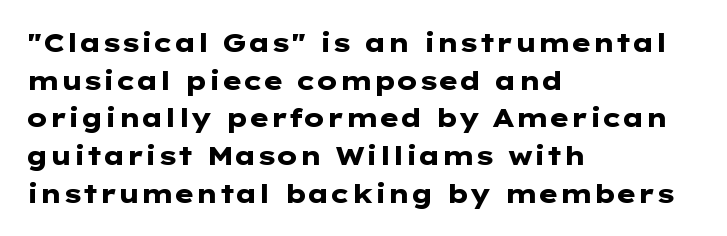
{"italic": "no", "bold": "yes", "underline": "no", "align": "left", "line_spacing": "normal", "line_spacing_ratio": 1.45, "letter_spacing": "normal", "letter_spacing_em": 0.0, "glyph_px": 26}
